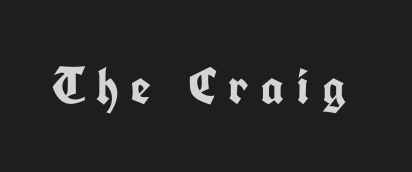
{"serif": "no", "italic": "no", "bold": "yes", "weight": "semibold", "width": "condensed", "stroke_contrast": "low", "x_height": "medium", "monospaced": "no", "underline": "no", "letter_spacing": "wide", "letter_spacing_em": 0.25, "glyph_px": 51}
